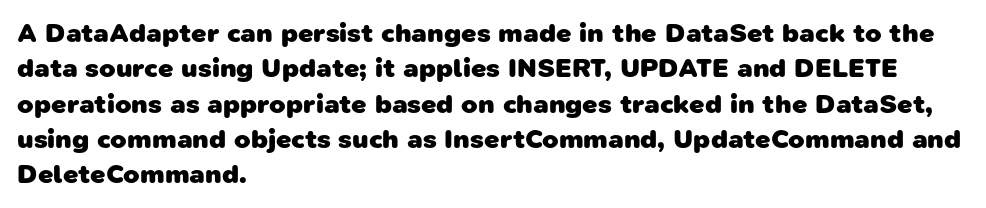
The image shows 27 px bold type; set left-aligned, normal line spacing (1.31x), normal letter spacing, not underlined.
